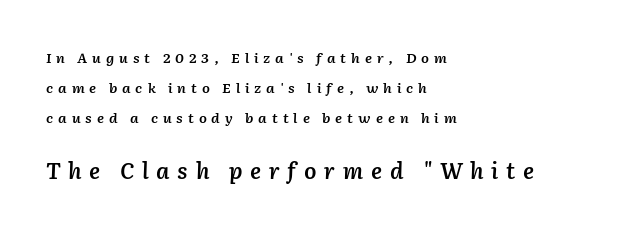
{"italic": "yes", "lean": "right", "slant_degrees": 2, "bold": "semi", "underline": "no", "align": "left", "line_spacing": "loose", "line_spacing_ratio": 2.14, "letter_spacing": "wide", "letter_spacing_em": 0.35, "larger_block": "second", "size_ratio": 1.57, "glyph_px": 22}
